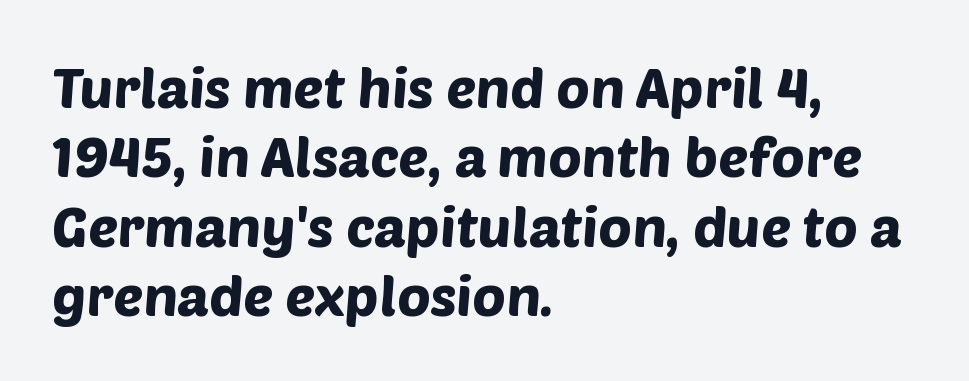
Lines of text with bare space underneath. Between one letter and the next there's only the usual sliver of space. The passage is arranged the way most books set body copy — flush left. Nothing sits at the stroke ends, so this counts as sans-serif.
